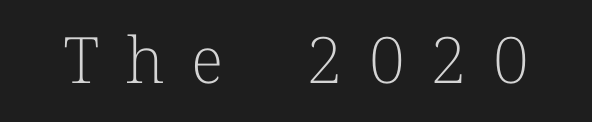
Q: Is the text bold? A: No.
Q: Is the text italic (slanted)? A: No, it is upright.
Q: Is the typeface a serif or a sans-serif typeface? A: Serif.
Q: Is the text underlined? A: No.
Q: Is the spacing between letters normal or unusually wide? A: Unusually wide.
Q: Width (condensed, normal, or wide)? A: Normal.
Q: Stroke contrast? A: Low.
Q: x-height? A: Medium.
Q: Monospaced? A: No.
